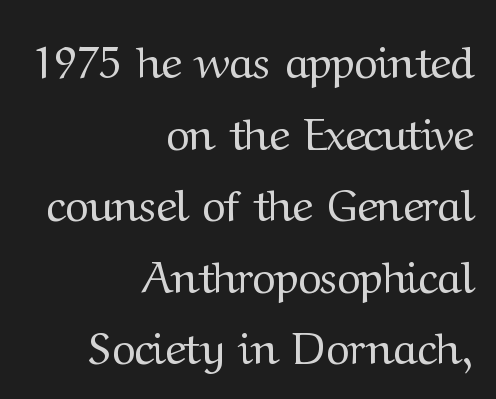
{"serif": "yes", "italic": "no", "bold": "no", "weight": "regular", "width": "normal", "stroke_contrast": "medium", "x_height": "medium", "monospaced": "no", "underline": "no", "align": "right", "line_spacing": "normal", "line_spacing_ratio": 1.59, "letter_spacing": "normal", "letter_spacing_em": 0.0, "glyph_px": 45}
